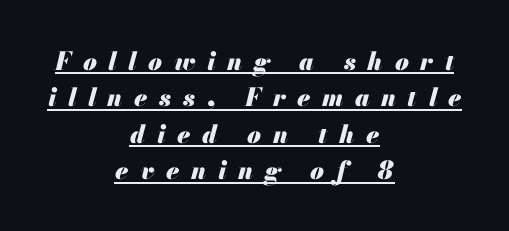
Emphasis is given by a line drawn under the lettering. The typesetter chose a symmetrical, centered arrangement here. Vertical spacing — default. Tall strokes in this sample are angled rather than plumb. The typesetting leans heavy: a genuine bold.
